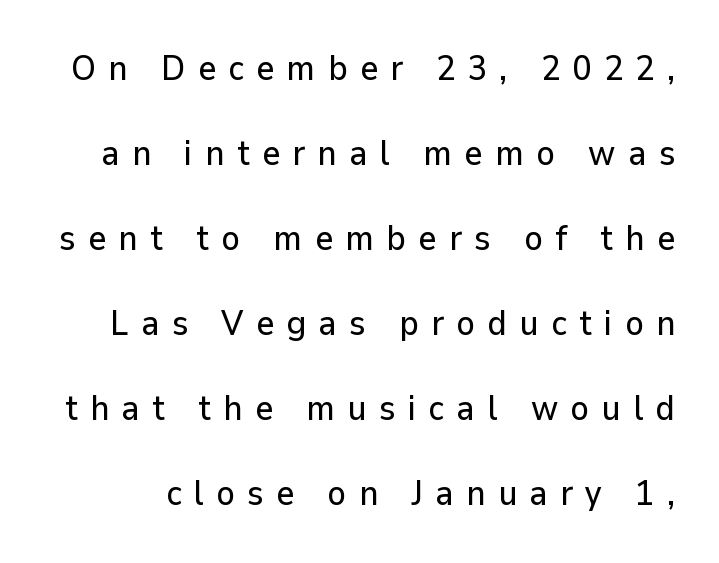
{"serif": "no", "italic": "no", "width": "normal", "stroke_contrast": "low", "x_height": "medium", "monospaced": "no", "underline": "no", "line_spacing": "loose", "line_spacing_ratio": 2.43, "letter_spacing": "wide", "letter_spacing_em": 0.35, "glyph_px": 35}
